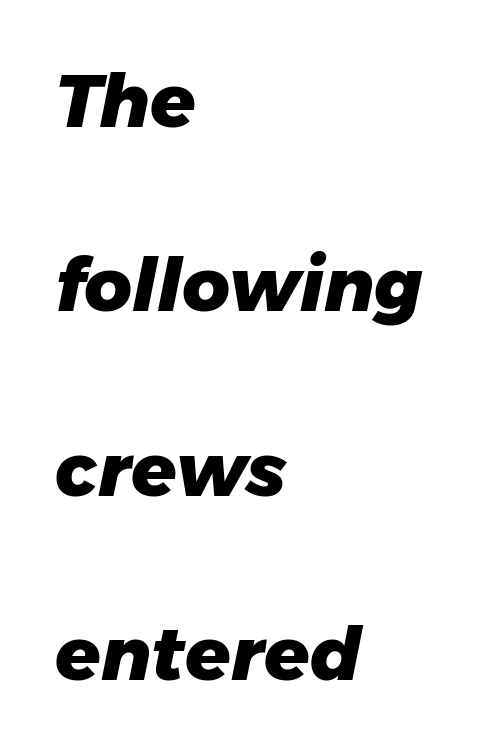
{"italic": "yes", "lean": "right", "slant_degrees": 11, "bold": "yes", "weight": "heavy", "width": "normal", "stroke_contrast": "low", "x_height": "medium", "monospaced": "no", "underline": "no", "align": "left", "line_spacing": "loose", "line_spacing_ratio": 2.49, "letter_spacing": "normal", "letter_spacing_em": 0.0, "glyph_px": 74}
